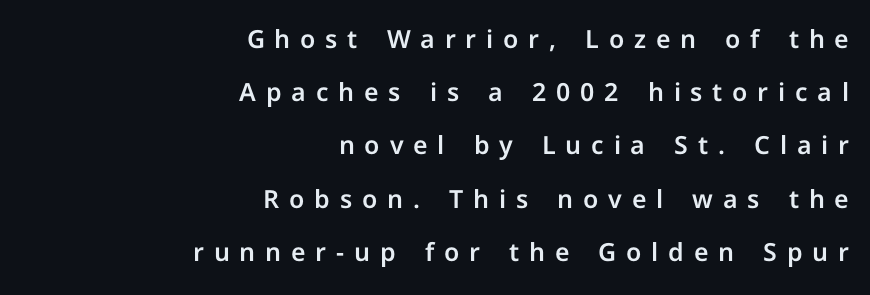
{"italic": "no", "underline": "no", "align": "right", "line_spacing": "loose", "line_spacing_ratio": 2.13, "letter_spacing": "wide", "letter_spacing_em": 0.39, "glyph_px": 25}
